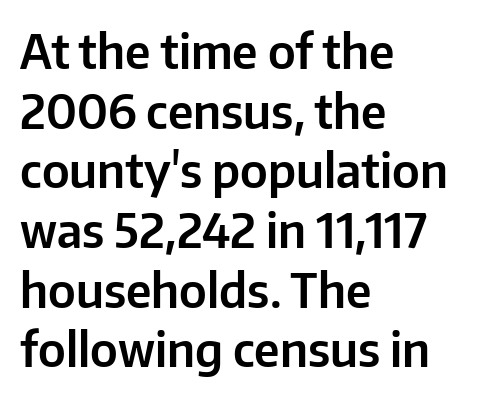
The image shows 47 px sans-serif type, upright; set left-aligned, normal line spacing (1.27x), normal letter spacing, not underlined; low stroke contrast and a medium x-height.
